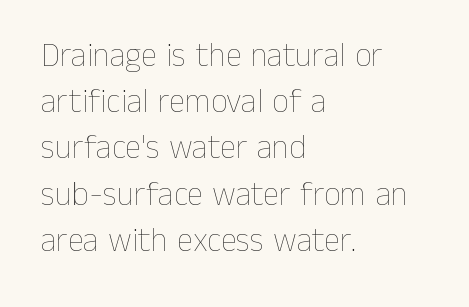
The image shows 33 px thin type, upright; set left-aligned, normal line spacing (1.4x), normal letter spacing, not underlined; low stroke contrast and a medium x-height.
